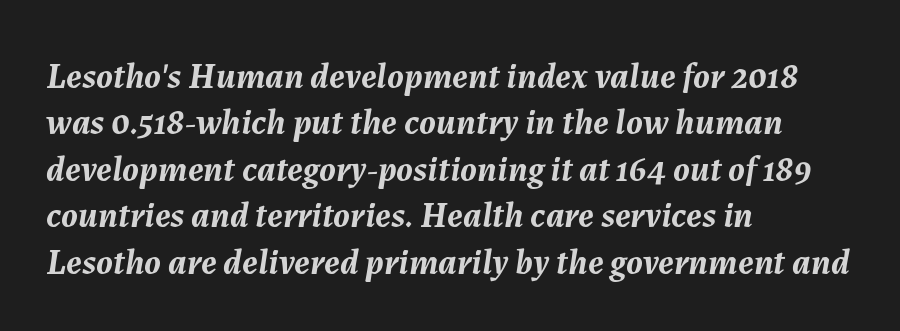
Whoever set this chose a conventional vertical rhythm. I'd describe the lettering as bold — thick and assertive. The space beneath each line is pristine and unruled. Line beginnings align vertically; line endings do not.
